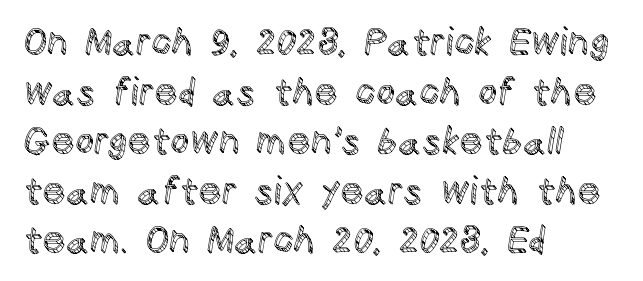
Q: Is the text italic (slanted)? A: Yes.
Q: Is the text underlined? A: No.
Q: How is the paragraph aligned? A: Left-aligned.
Q: Is the spacing between letters normal or unusually wide? A: Normal.
Q: Is the spacing between lines tight, normal or loose? A: Normal.
Q: Width (condensed, normal, or wide)? A: Normal.
Q: x-height? A: Large.
Q: Monospaced? A: No.
